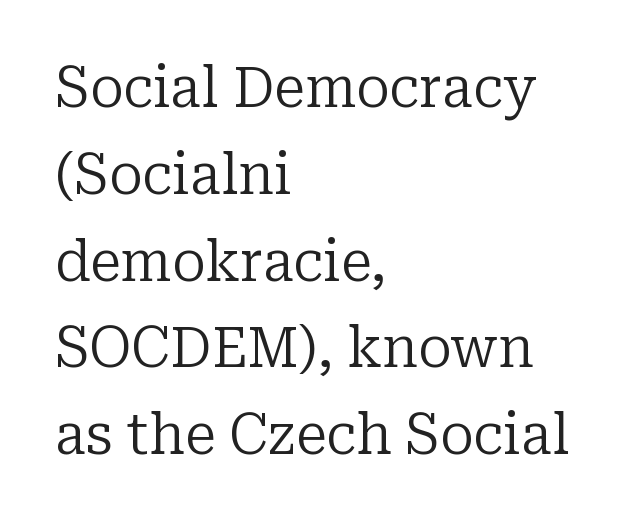
The image shows 56 px regular-weight serif type, upright; set left-aligned, normal line spacing (1.55x), normal letter spacing, not underlined; low stroke contrast and a medium x-height.
